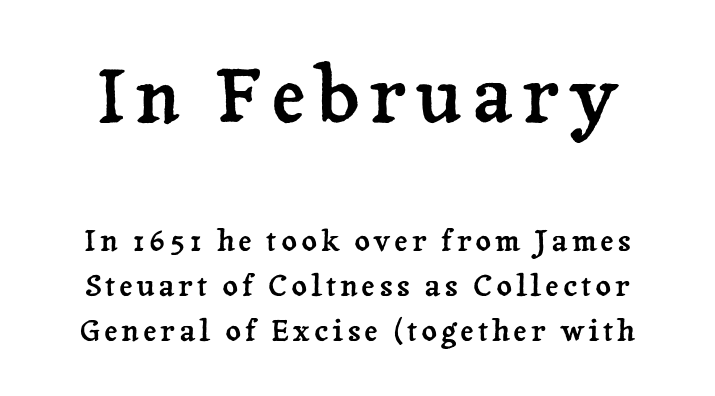
{"serif": "yes", "italic": "no", "width": "normal", "stroke_contrast": "low", "x_height": "medium", "monospaced": "no", "underline": "no", "line_spacing": "normal", "line_spacing_ratio": 1.5, "larger_block": "first", "size_ratio": 2.53, "glyph_px": 76}
